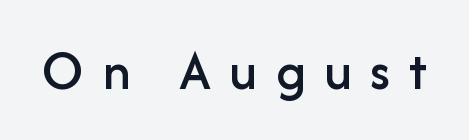
The image shows 57 px sans-serif type, upright; set unusually wide letter spacing (+0.32 em), not underlined; low stroke contrast and a medium x-height.
